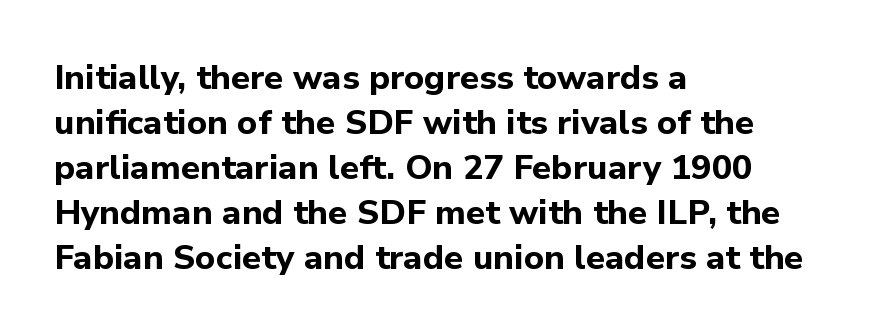
The rows are spaced the way most documents space them. The typeface chosen for these lines omits serifs. The letterforms sit shoulder to shoulder at normal distance. Any mark beneath the type? The region is blank.
